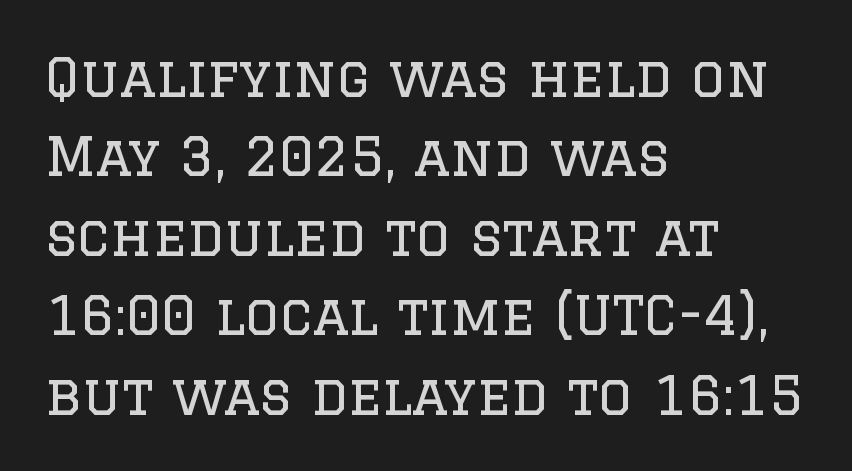
On a weight scale, this lands at 450 or below. The paragraph shown leans on its left margin. You can tell it's not italic because the verticals are truly vertical. A clean baseline with only descenders dipping below it.
